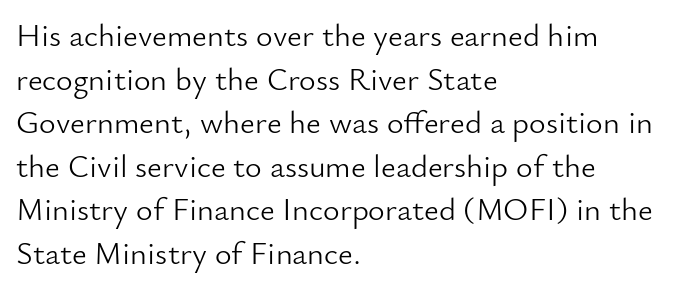
{"serif": "no", "italic": "no", "bold": "no", "weight": "light", "width": "normal", "stroke_contrast": "low", "x_height": "small", "monospaced": "no", "underline": "no", "align": "left", "line_spacing": "normal", "line_spacing_ratio": 1.36, "letter_spacing": "normal", "letter_spacing_em": 0.0, "glyph_px": 32}
